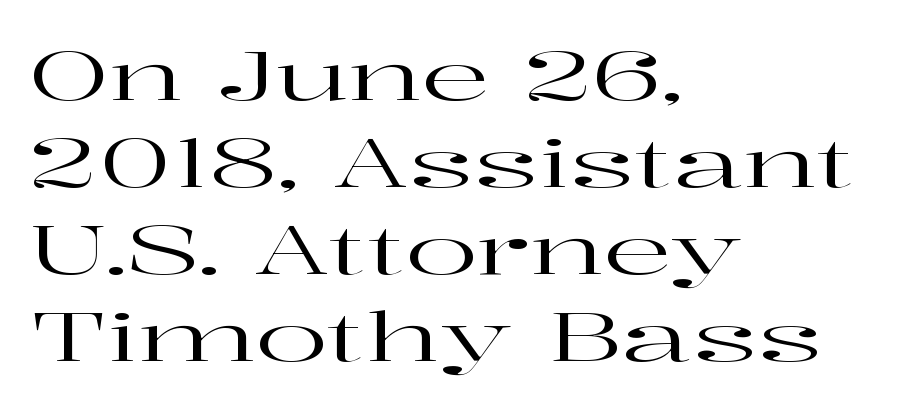
Q: Is the text italic (slanted)? A: No, it is upright.
Q: Is the typeface a serif or a sans-serif typeface? A: Serif.
Q: Is the text underlined? A: No.
Q: How is the paragraph aligned? A: Left-aligned.
Q: Is the spacing between letters normal or unusually wide? A: Normal.
Q: Is the spacing between lines tight, normal or loose? A: Normal.
Q: Width (condensed, normal, or wide)? A: Wide.
Q: Stroke contrast? A: High.
Q: x-height? A: Medium.
Q: Monospaced? A: No.
